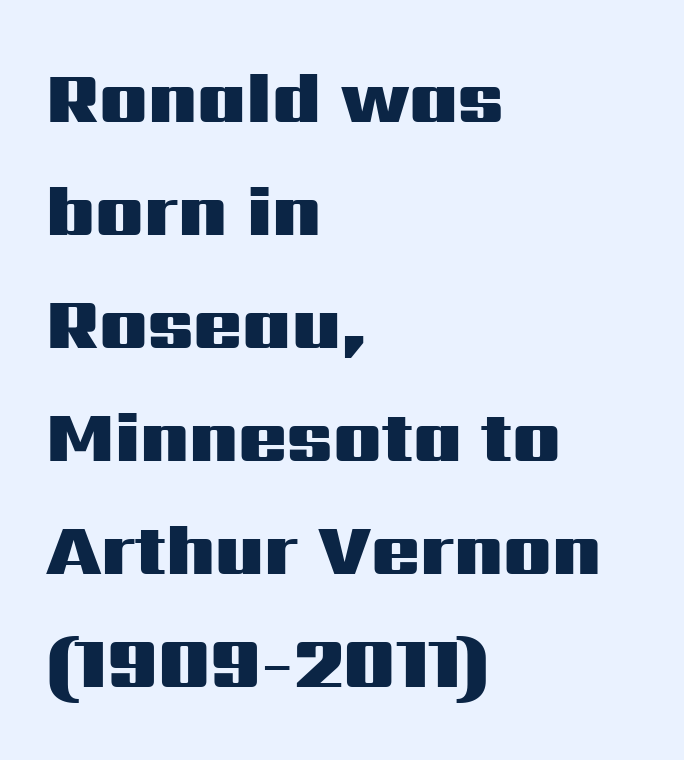
The image shows 72 px heavy, wide sans-serif type, upright; set left-aligned, normal line spacing (1.57x), normal letter spacing, not underlined; medium stroke contrast and a medium x-height.
